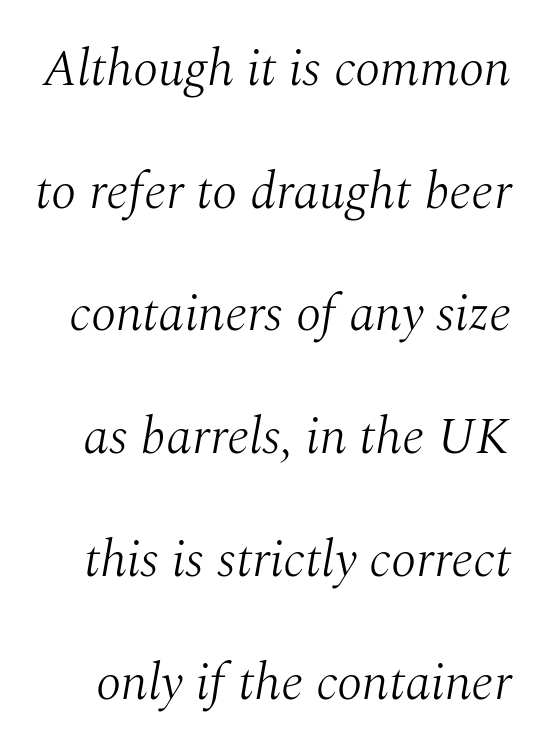
The image shows 52 px light serif type, italic (leaning right); set loose line spacing (2.36x), normal letter spacing, not underlined; medium stroke contrast and a medium x-height.
